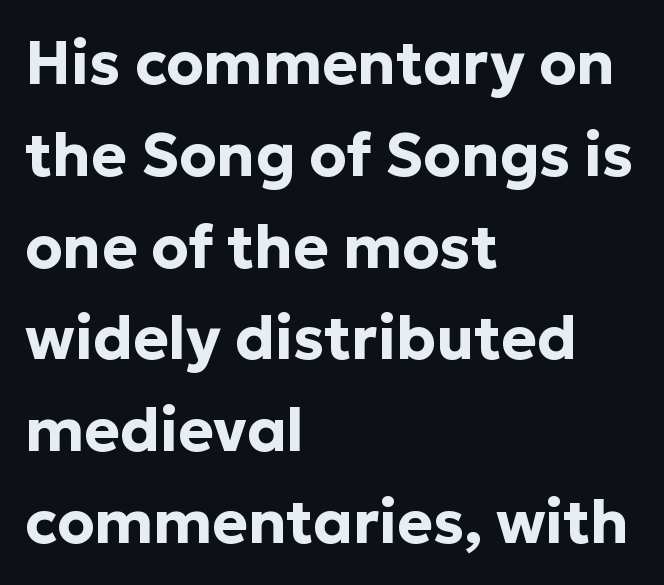
The image shows 60 px bold sans-serif type, upright; set left-aligned, normal line spacing (1.53x), normal letter spacing, not underlined; low stroke contrast and a medium x-height.
